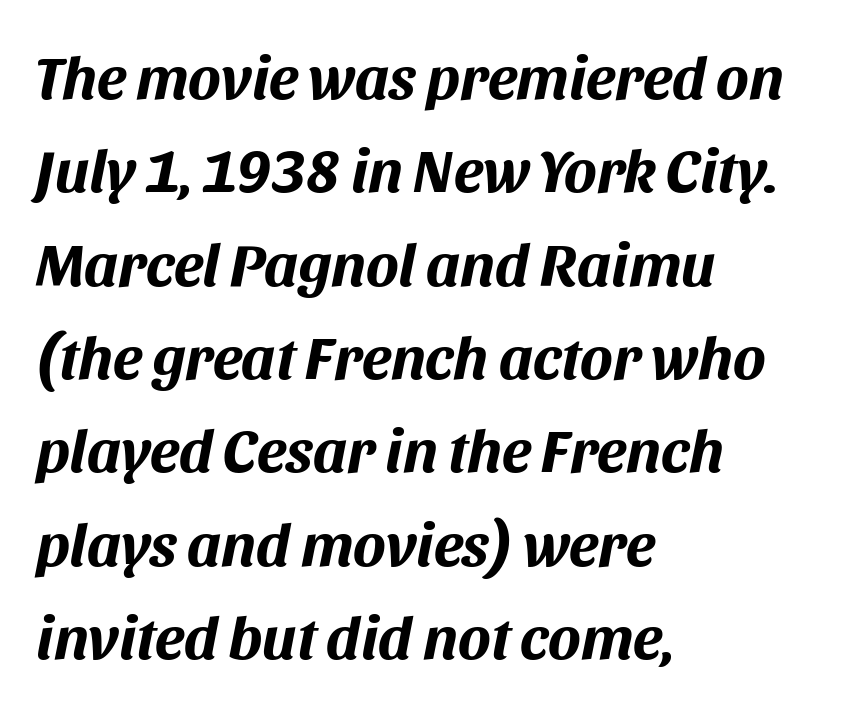
The image shows 61 px bold type, italic (leaning right); set left-aligned, normal line spacing (1.53x), normal letter spacing, not underlined; medium stroke contrast and a large x-height.
